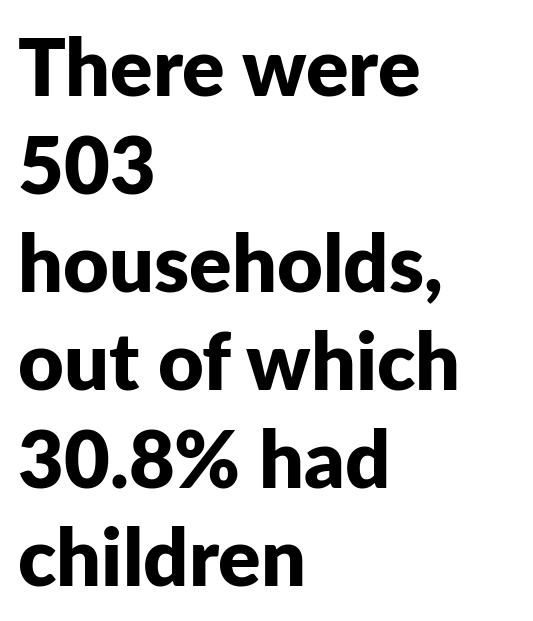
The image shows 79 px bold sans-serif type, upright; set left-aligned, line spacing 1.24x, normal letter spacing, not underlined; low stroke contrast and a medium x-height.
